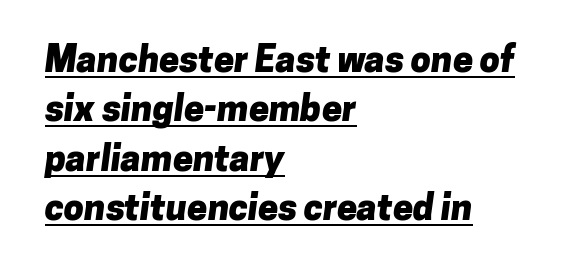
Q: Is the text bold? A: Yes.
Q: Is the typeface a serif or a sans-serif typeface? A: Sans-serif.
Q: Is the text underlined? A: Yes.
Q: How is the paragraph aligned? A: Left-aligned.
Q: Is the spacing between letters normal or unusually wide? A: Normal.
Q: Is the spacing between lines tight, normal or loose? A: Normal.
Q: Width (condensed, normal, or wide)? A: Normal.
Q: Stroke contrast? A: Low.
Q: x-height? A: Medium.
Q: Monospaced? A: No.
